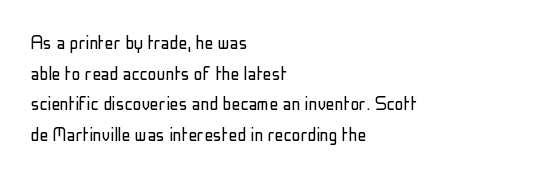
The image shows 22 px text type, upright; set left-aligned, normal line spacing (1.39x), normal letter spacing, not underlined.
